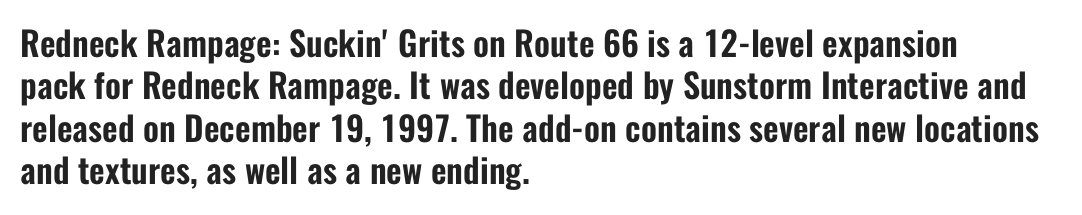
The typeface chosen for these lines omits serifs. What stands out about the letter spacing? Nothing — it is the standard amount. No italicization has been applied; the sample stays upright. Typeset ragged right — the left edge is the straight one. Each letter keeps its own natural width here, so spacing adapts to shape.
